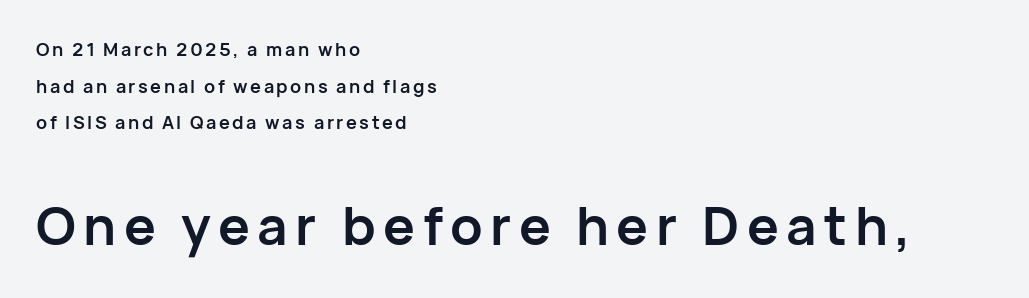
{"serif": "no", "italic": "no", "bold": "yes", "weight": "semibold", "width": "normal", "stroke_contrast": "low", "x_height": "medium", "monospaced": "no", "underline": "no", "align": "left", "line_spacing": "loose", "line_spacing_ratio": 2.03, "larger_block": "second", "size_ratio": 2.94, "glyph_px": 53}
